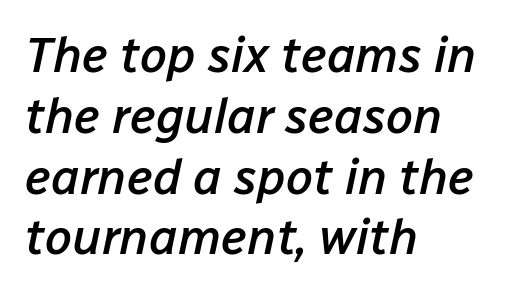
{"italic": "yes", "lean": "right", "slant_degrees": 12, "bold": "semi", "weight": "semibold", "width": "normal", "stroke_contrast": "low", "x_height": "medium", "monospaced": "no", "underline": "no", "align": "left", "line_spacing_ratio": 1.24, "letter_spacing": "normal", "letter_spacing_em": 0.0, "glyph_px": 49}
